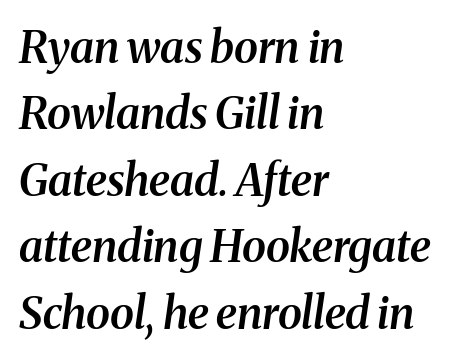
The image shows 44 px semibold serif type, italic (leaning right); set left-aligned, normal line spacing (1.51x), normal letter spacing, not underlined; medium stroke contrast and a medium x-height.
